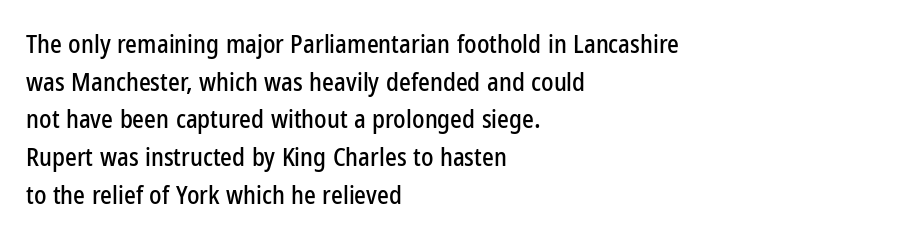
{"italic": "no", "underline": "no", "align": "left", "line_spacing": "normal", "line_spacing_ratio": 1.51, "letter_spacing": "normal", "letter_spacing_em": 0.0, "glyph_px": 25}
